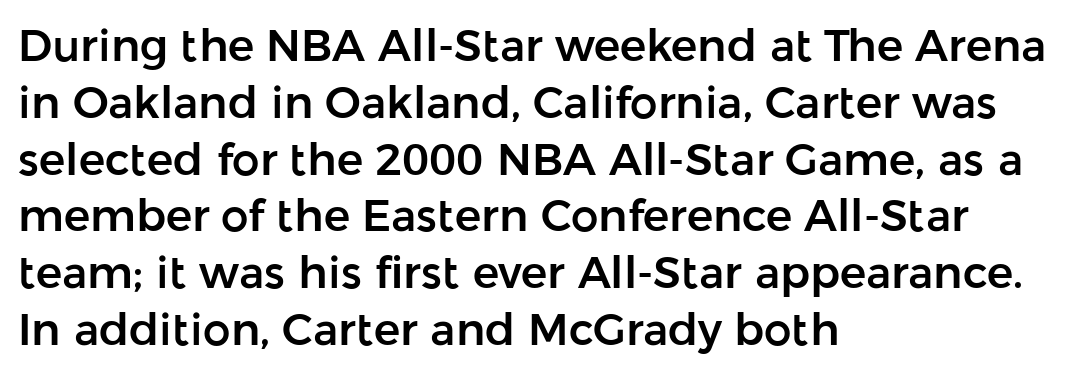
This is sans-serif lettering, the kind often seen on screens and signage. One-word summary of the alignment: left. The line texture is even and compact thanks to regular tracking. Characters remain perfectly vertical along every line. One glance says typical: line gaps are just what's usual.
